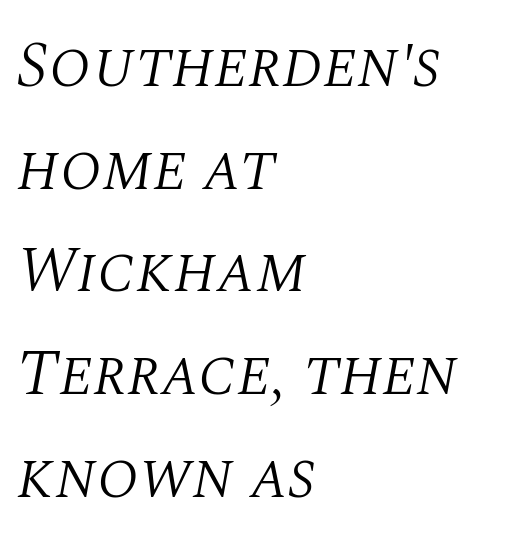
{"serif": "yes", "italic": "yes", "lean": "right", "slant_degrees": 10, "bold": "no", "weight": "light", "width": "normal", "stroke_contrast": "medium", "x_height": "large", "monospaced": "no", "underline": "no", "align": "left", "line_spacing": "normal", "line_spacing_ratio": 1.58, "letter_spacing": "normal", "letter_spacing_em": 0.0, "glyph_px": 65}
